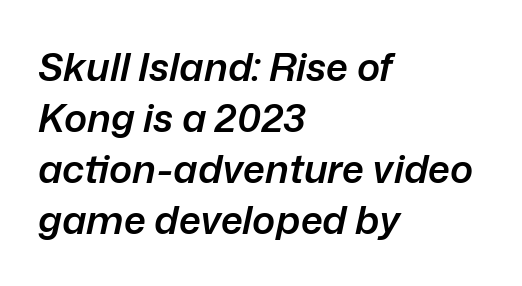
The image shows 39 px semibold type, italic (leaning right); set left-aligned, normal line spacing (1.31x), normal letter spacing, not underlined; low stroke contrast and a medium x-height.
